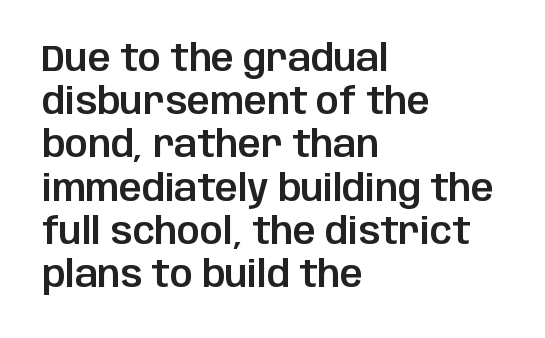
The rendering anchors every line to the left-hand side. The letters advance in unequal steps, a hallmark of proportional type. The lettering stays uniformly vertical, giving the passage a roman look. Serifs: no, the terminals of the letterforms are clean.
